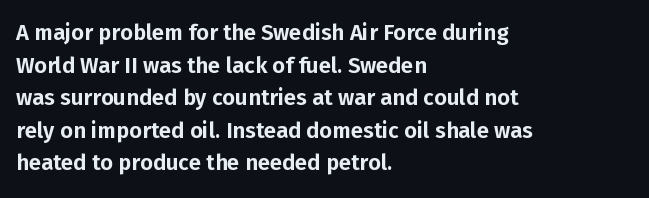
The image shows 22 px text type, upright; set left-aligned, normal line spacing (1.48x), normal letter spacing, not underlined.
